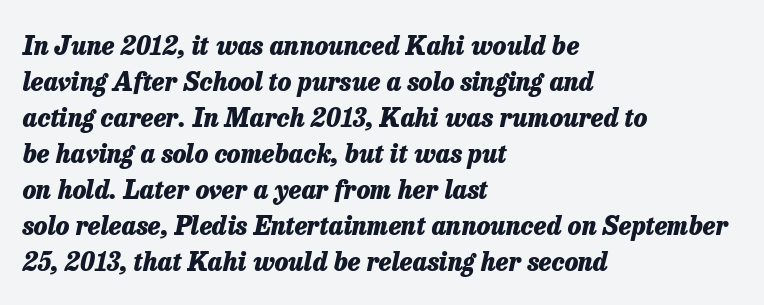
Q: Is the text bold? A: Yes.
Q: Is the text italic (slanted)? A: Yes, it leans right by about 13 degrees.
Q: Is the text underlined? A: No.
Q: How is the paragraph aligned? A: Left-aligned.
Q: Is the spacing between letters normal or unusually wide? A: Normal.
Q: Is the spacing between lines tight, normal or loose? A: Normal.
